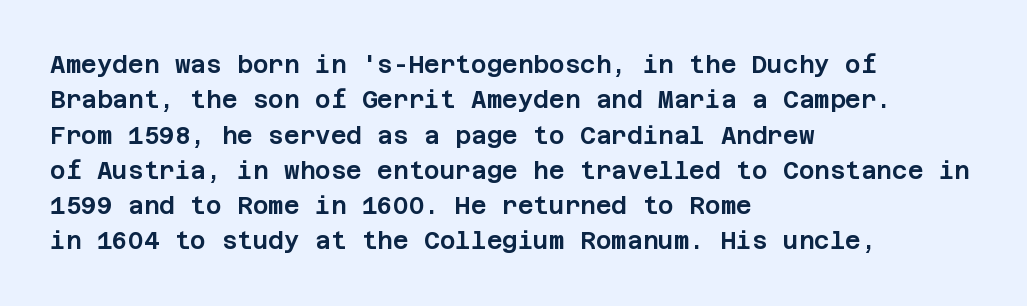
The passage shown stacks its lines at a standard gap. No extra tracking has been applied to these lines. Compared with a centered layout, this one pins lines to the left instead. The area under the type is left untouched. When letters stand straight like this, we call the style roman or upright.
